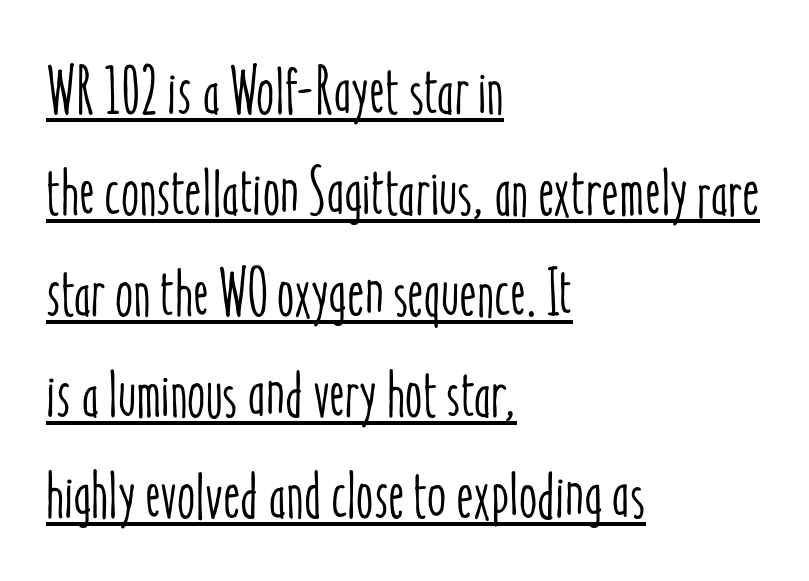
{"italic": "no", "width": "condensed", "stroke_contrast": "low", "x_height": "medium", "monospaced": "no", "underline": "yes", "align": "left", "line_spacing": "normal", "line_spacing_ratio": 1.53, "letter_spacing": "normal", "letter_spacing_em": 0.0, "glyph_px": 66}
